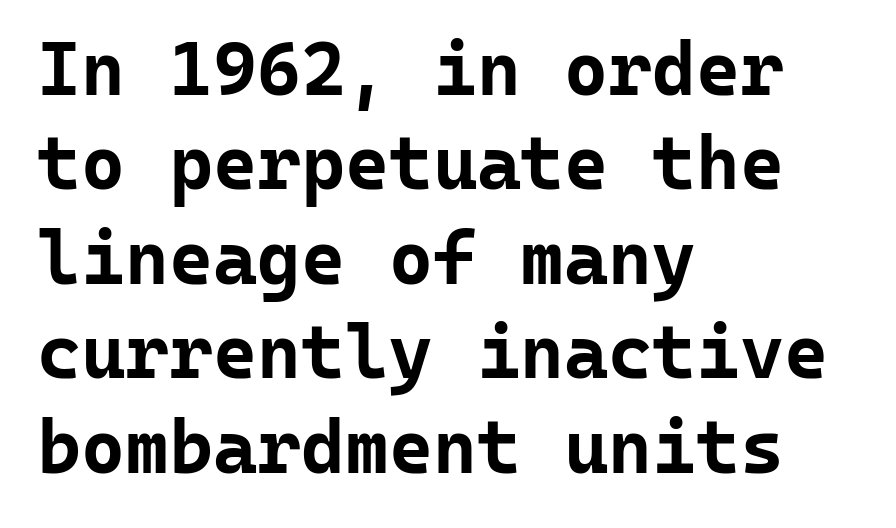
Q: Is the text bold? A: Yes.
Q: Is the text italic (slanted)? A: No, it is upright.
Q: Is the typeface a serif or a sans-serif typeface? A: Sans-serif.
Q: Is the text underlined? A: No.
Q: How is the paragraph aligned? A: Left-aligned.
Q: Is the spacing between letters normal or unusually wide? A: Normal.
Q: Is the spacing between lines tight, normal or loose? A: Normal.
Q: Width (condensed, normal, or wide)? A: Normal.
Q: Stroke contrast? A: Low.
Q: x-height? A: Medium.
Q: Monospaced? A: Yes.
